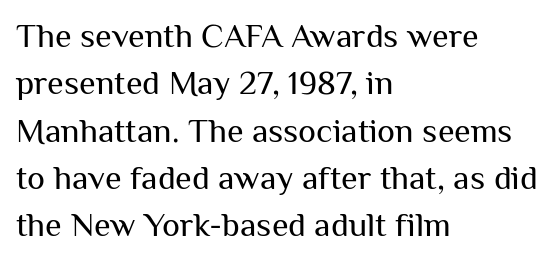
If you drew a line through each stem, it would be perfectly vertical. These glyphs show unthickened strokes, regular width or finer. Letterform terminals end flat and unadorned throughout the passage. The gaps between neighbouring characters are ordinary and unremarkable.
